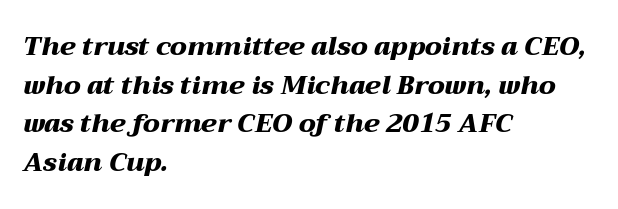
{"italic": "yes", "lean": "right", "slant_degrees": 12, "bold": "yes", "underline": "no", "align": "left", "line_spacing": "normal", "line_spacing_ratio": 1.49, "letter_spacing": "normal", "letter_spacing_em": 0.0, "glyph_px": 26}
